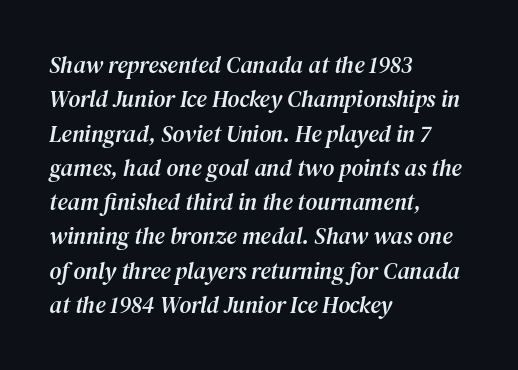
Q: Is the text italic (slanted)? A: Yes, it leans right by about 12 degrees.
Q: Is the text underlined? A: No.
Q: How is the paragraph aligned? A: Left-aligned.
Q: Is the spacing between letters normal or unusually wide? A: Normal.
Q: Is the spacing between lines tight, normal or loose? A: Normal.
